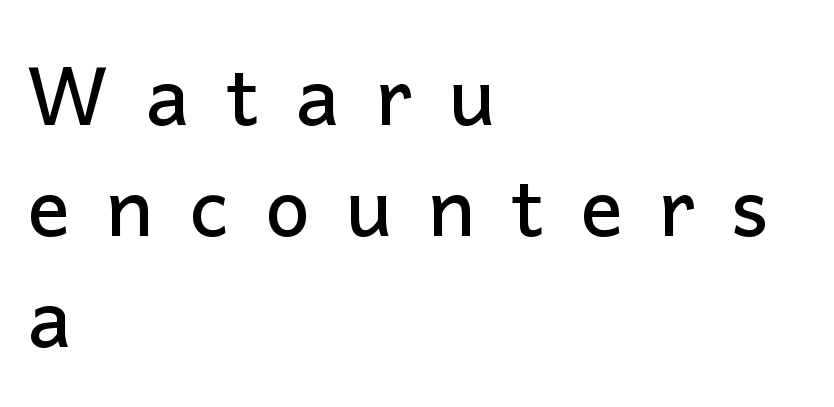
Q: Is the text italic (slanted)? A: No, it is upright.
Q: Is the typeface a serif or a sans-serif typeface? A: Sans-serif.
Q: Is the text underlined? A: No.
Q: How is the paragraph aligned? A: Left-aligned.
Q: Is the spacing between letters normal or unusually wide? A: Unusually wide.
Q: Is the spacing between lines tight, normal or loose? A: Normal.
Q: Width (condensed, normal, or wide)? A: Normal.
Q: Stroke contrast? A: Low.
Q: x-height? A: Medium.
Q: Monospaced? A: No.
